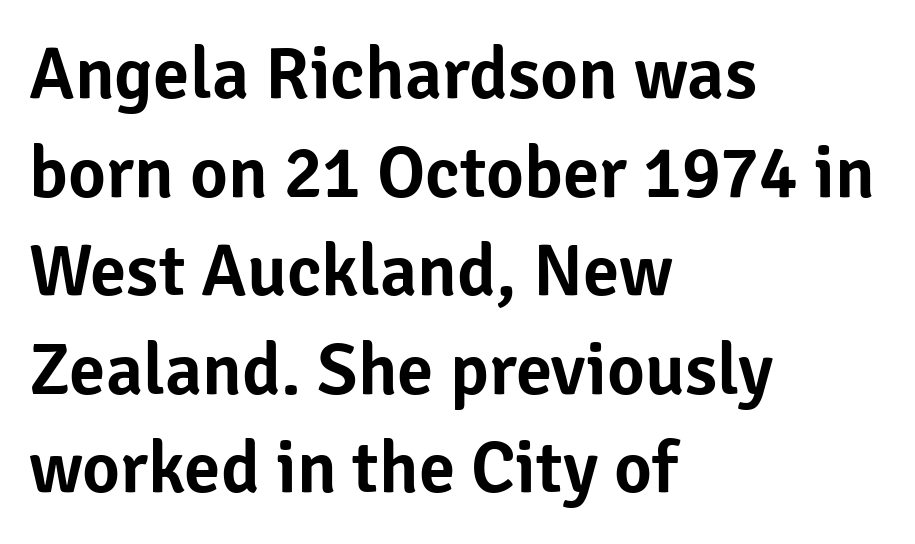
The rag falls on the right side of this text block. Quick note: interline space is typical. These lines are composed in type without serifs. These lines were composed using upright roman letters. Each letter keeps its own natural width here, so spacing adapts to shape.
